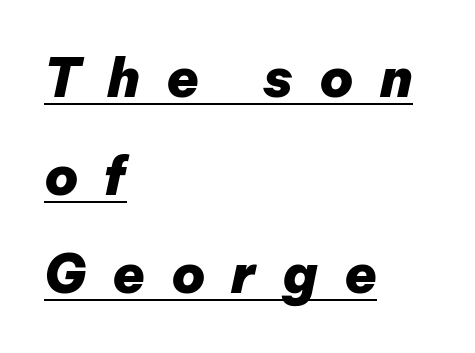
{"italic": "yes", "lean": "right", "slant_degrees": 12, "bold": "yes", "weight": "heavy", "width": "normal", "stroke_contrast": "low", "x_height": "medium", "monospaced": "no", "underline": "yes", "align": "left", "line_spacing_ratio": 1.85, "letter_spacing": "wide", "letter_spacing_em": 0.49, "glyph_px": 53}
